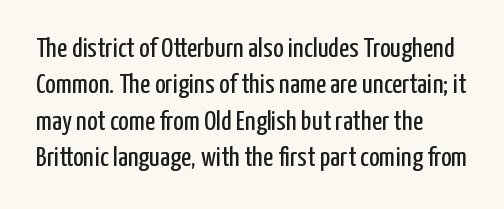
{"serif": "no", "italic": "no", "bold": "no", "weight": "regular", "width": "condensed", "stroke_contrast": "low", "x_height": "medium", "monospaced": "no", "underline": "no", "align": "left", "line_spacing": "normal", "line_spacing_ratio": 1.3, "letter_spacing": "normal", "letter_spacing_em": 0.0, "glyph_px": 28}
